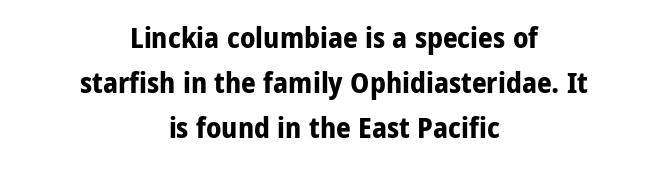
{"serif": "no", "italic": "no", "bold": "yes", "weight": "bold", "width": "normal", "stroke_contrast": "low", "x_height": "medium", "monospaced": "no", "underline": "no", "align": "center", "line_spacing": "normal", "line_spacing_ratio": 1.55, "letter_spacing": "normal", "letter_spacing_em": 0.0, "glyph_px": 29}
